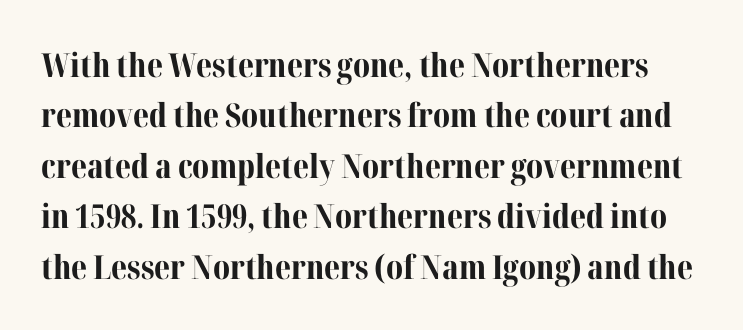
The image shows 33 px bold serif type, upright; set normal line spacing (1.53x), normal letter spacing, not underlined; medium stroke contrast and a medium x-height.
